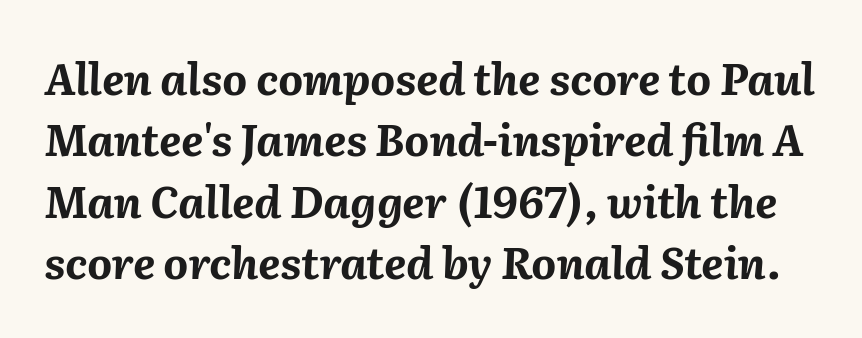
{"italic": "yes", "lean": "right", "slant_degrees": 2, "bold": "yes", "weight": "bold", "width": "normal", "stroke_contrast": "medium", "x_height": "medium", "monospaced": "no", "underline": "no", "line_spacing": "normal", "line_spacing_ratio": 1.43, "letter_spacing": "normal", "letter_spacing_em": 0.0, "glyph_px": 43}
